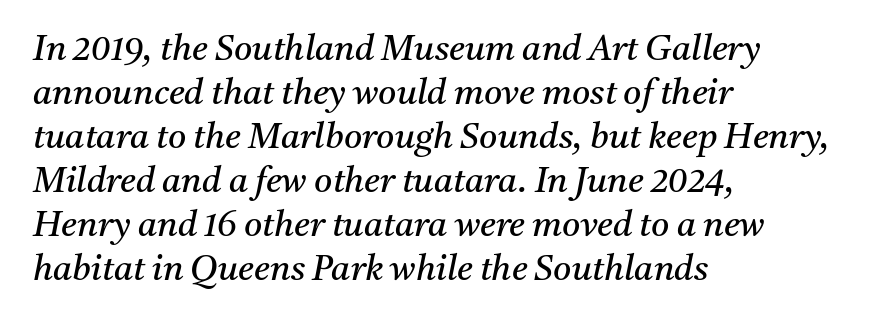
Q: Is the text bold? A: No.
Q: Is the text italic (slanted)? A: Yes, it leans right by about 11 degrees.
Q: Is the typeface a serif or a sans-serif typeface? A: Serif.
Q: Is the text underlined? A: No.
Q: How is the paragraph aligned? A: Left-aligned.
Q: Is the spacing between letters normal or unusually wide? A: Normal.
Q: Is the spacing between lines tight, normal or loose? A: Normal.
Q: Width (condensed, normal, or wide)? A: Normal.
Q: Stroke contrast? A: Medium.
Q: x-height? A: Medium.
Q: Monospaced? A: No.
